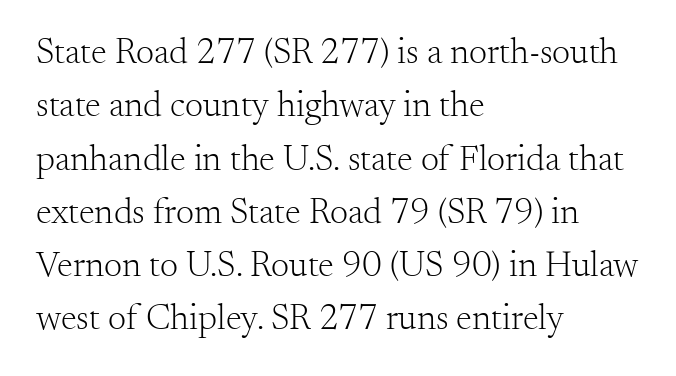
Think of a printed novel: that variable character pitch is what you see here. Characters remain perfectly vertical along every line. Is this a heavy cut? Hardly; it is regular or lighter. The space between consecutive lines is moderate.
